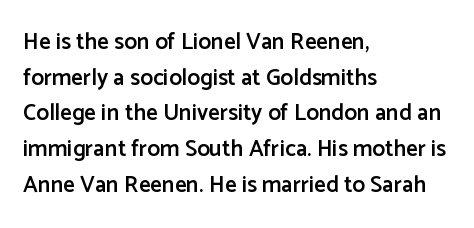
{"italic": "no", "bold": "semi", "underline": "no", "align": "left", "line_spacing": "normal", "line_spacing_ratio": 1.55, "letter_spacing": "normal", "letter_spacing_em": 0.0, "glyph_px": 23}
